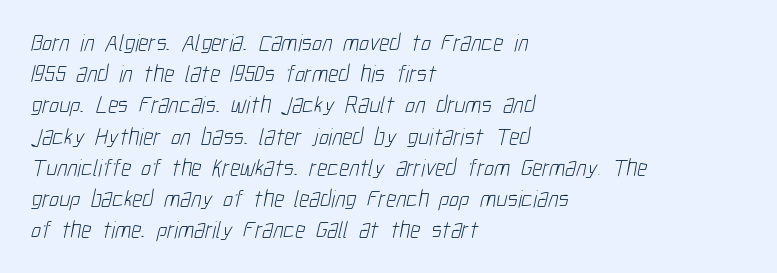
{"bold": "no", "underline": "no", "align": "left", "line_spacing": "normal", "line_spacing_ratio": 1.3, "letter_spacing": "normal", "letter_spacing_em": 0.0, "glyph_px": 24}
